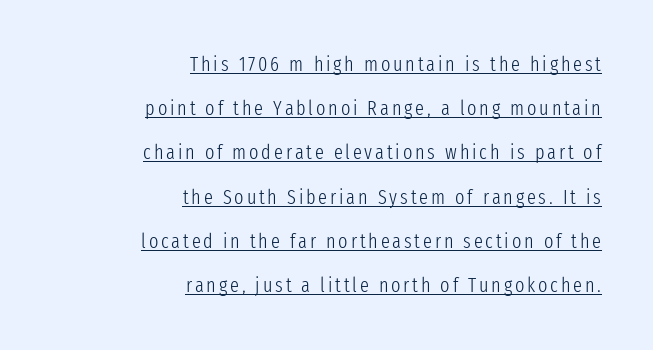
The image shows 20 px text type, upright; set right-aligned, loose line spacing (2.21x), underlined.
